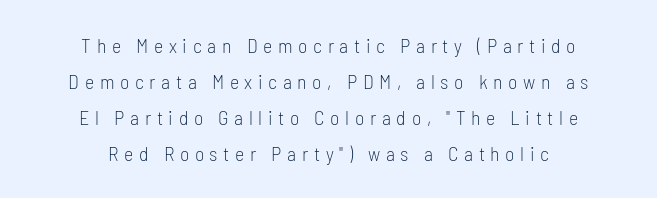
Q: Is the text bold? A: No.
Q: Is the text italic (slanted)? A: No, it is upright.
Q: Is the text underlined? A: No.
Q: How is the paragraph aligned? A: Centered.
Q: Is the spacing between letters normal or unusually wide? A: Unusually wide.
